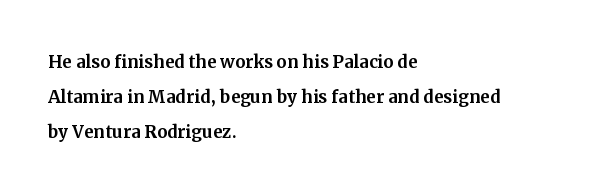
{"italic": "no", "underline": "no", "align": "left", "line_spacing": "normal", "line_spacing_ratio": 1.52, "letter_spacing": "normal", "letter_spacing_em": 0.0, "glyph_px": 23}
